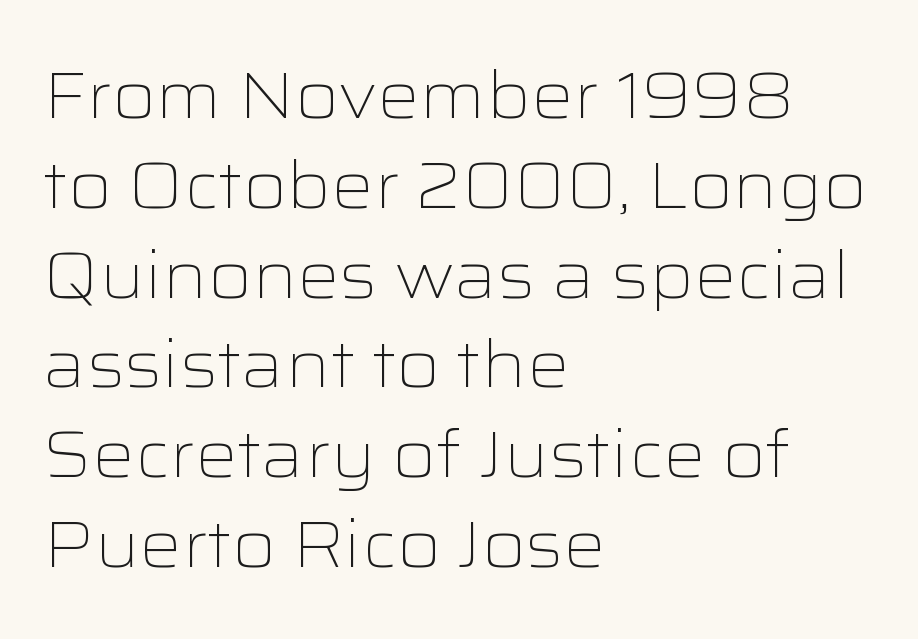
The image shows 66 px light, wide sans-serif type, upright; set left-aligned, normal line spacing (1.36x), normal letter spacing, not underlined; low stroke contrast and a medium x-height.
